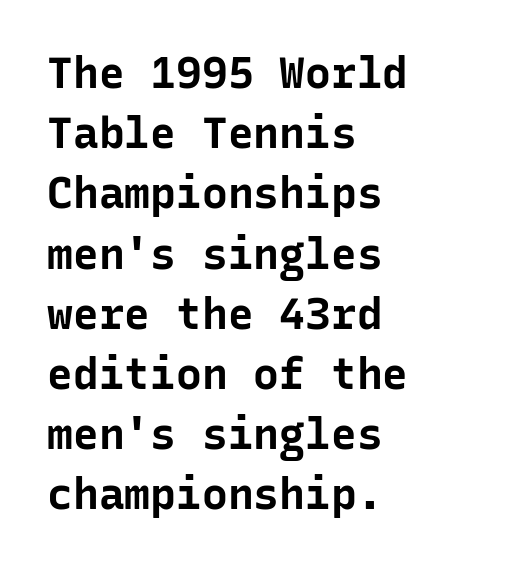
The image shows 43 px bold sans-serif type, upright, monospaced; set left-aligned, normal line spacing (1.4x), normal letter spacing, not underlined; low stroke contrast and a medium x-height.
